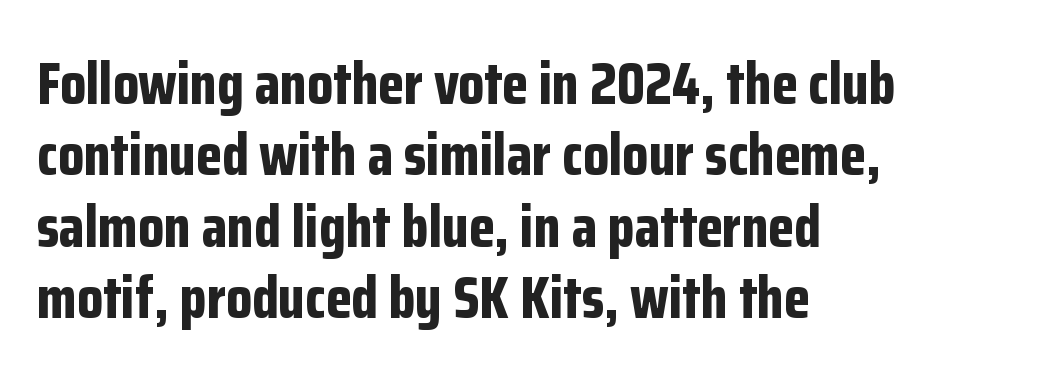
The image shows 59 px bold, condensed sans-serif type, upright; set left-aligned, line spacing 1.21x, normal letter spacing, not underlined; low stroke contrast and a medium x-height.
